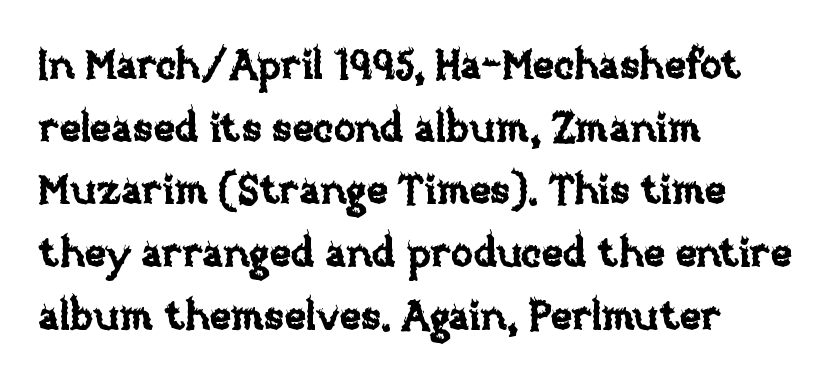
Quick note: not italic, upright. Caption: multi-line text, flush left, ragged right. Baseline-to-baseline distance is the conventional proportion of letter height. The face used here is proportionally spaced, like ordinary book or web type. Only glyphs here, with clear space below each row. This sample uses plain, unmodified letter spacing.
